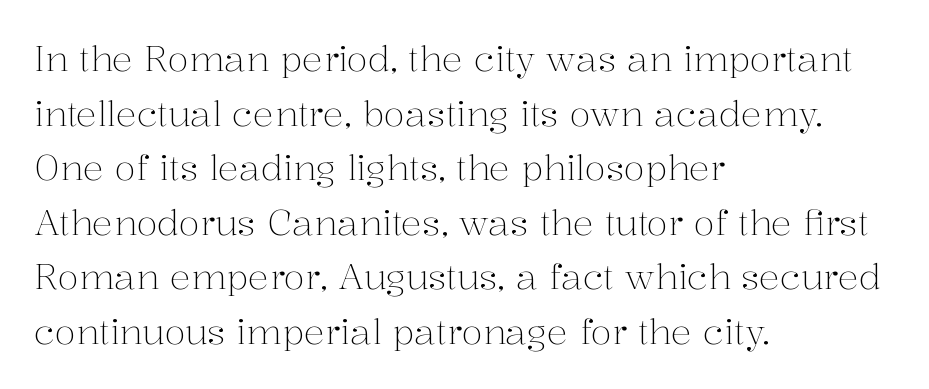
The glyphs are unaccompanied by any horizontal stroke below them. Stems and bowls with no extra thickness — not bold. Spacing verdict: proportional, widths tailored to each character. The passage shown stacks its lines at a standard gap. The text block is weighted toward the left margin, trailing off unevenly rightward.
